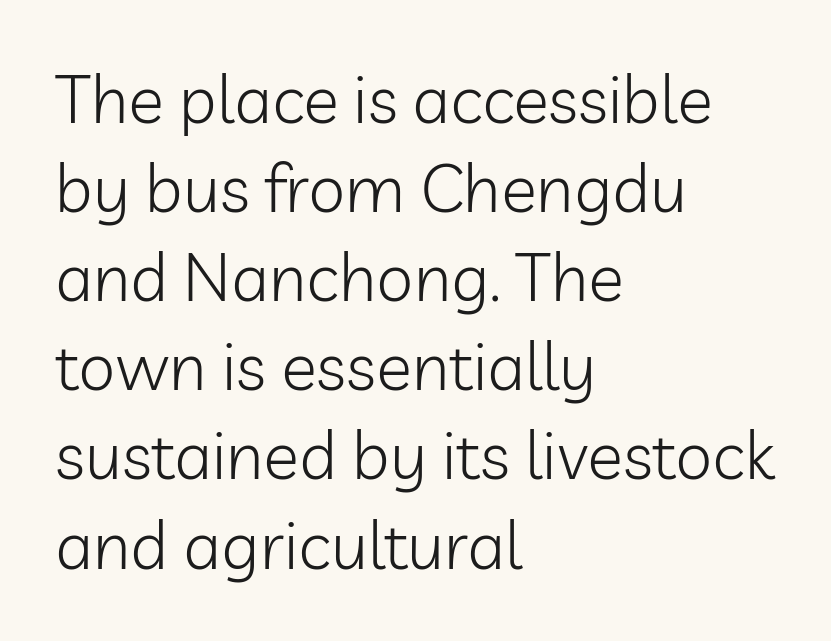
The image shows 67 px light sans-serif type, upright; set left-aligned, normal line spacing (1.33x), normal letter spacing, not underlined; low stroke contrast and a medium x-height.
